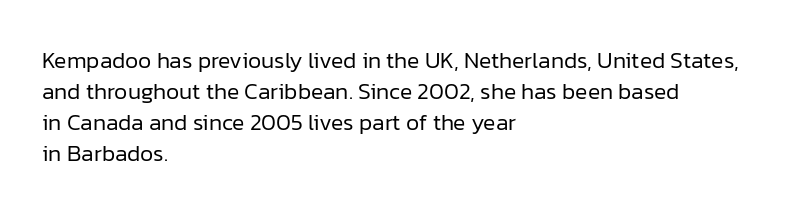
Q: Is the text bold? A: No.
Q: Is the text italic (slanted)? A: No, it is upright.
Q: Is the text underlined? A: No.
Q: How is the paragraph aligned? A: Left-aligned.
Q: Is the spacing between letters normal or unusually wide? A: Normal.
Q: Is the spacing between lines tight, normal or loose? A: Normal.
